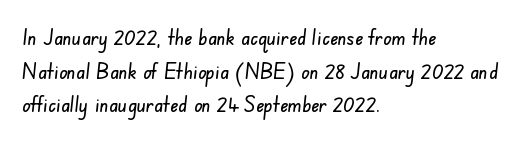
{"underline": "no", "align": "left", "line_spacing": "normal", "line_spacing_ratio": 1.53, "letter_spacing": "normal", "letter_spacing_em": 0.0, "glyph_px": 22}
